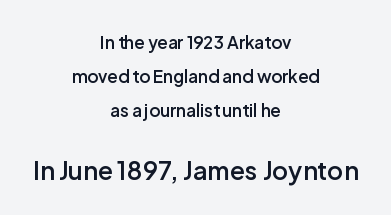
Q: Is the text bold? A: Semi-bold.
Q: Is the text italic (slanted)? A: No, it is upright.
Q: Is the text underlined? A: No.
Q: How is the paragraph aligned? A: Centered.
Q: Is the spacing between letters normal or unusually wide? A: Normal.
Q: Is the spacing between lines tight, normal or loose? A: Loose.
Q: Which block of text is set in a larger size, the first (top) or the second (bottom)? A: The second (bottom) one.
